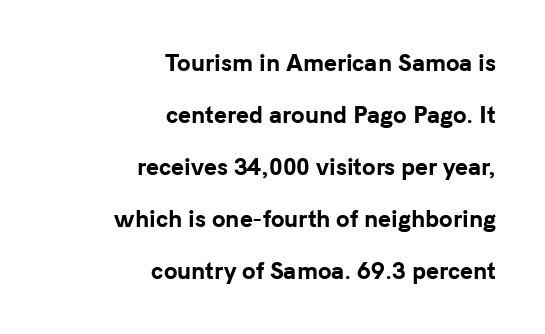
Lines of text with bare space underneath. The sample has been set heavy, in full bold. These lines are set flush right with a ragged left edge. Spacing between characters is what you'd get straight out of the box.
